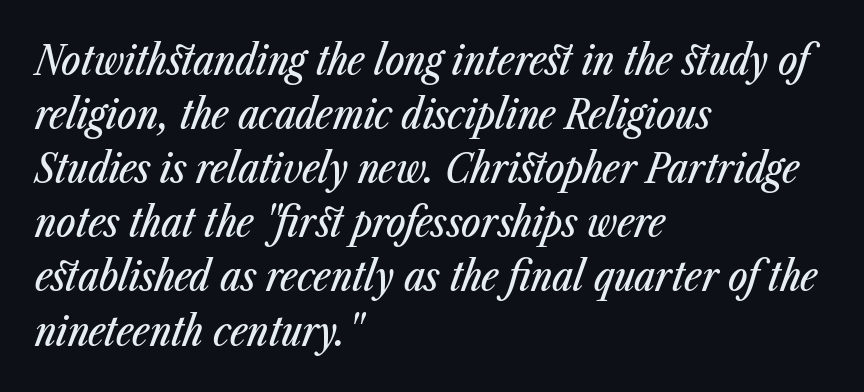
This block has exactly the height ordinary leading produces. Clear beneath every line of the passage. This is oblique type, the kind used for emphasis or titles. These lines are rendered in a variable-pitch font. Teacher's note: observe the even left margin — that is flush-left alignment. The rendering keeps characters at their native spacing.
